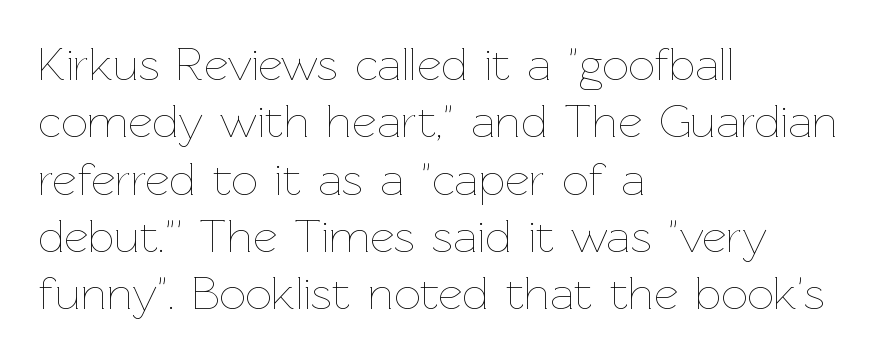
{"italic": "no", "bold": "no", "weight": "thin", "width": "normal", "stroke_contrast": "low", "x_height": "medium", "monospaced": "no", "underline": "no", "align": "left", "line_spacing_ratio": 1.22, "letter_spacing": "normal", "letter_spacing_em": 0.0, "glyph_px": 47}
